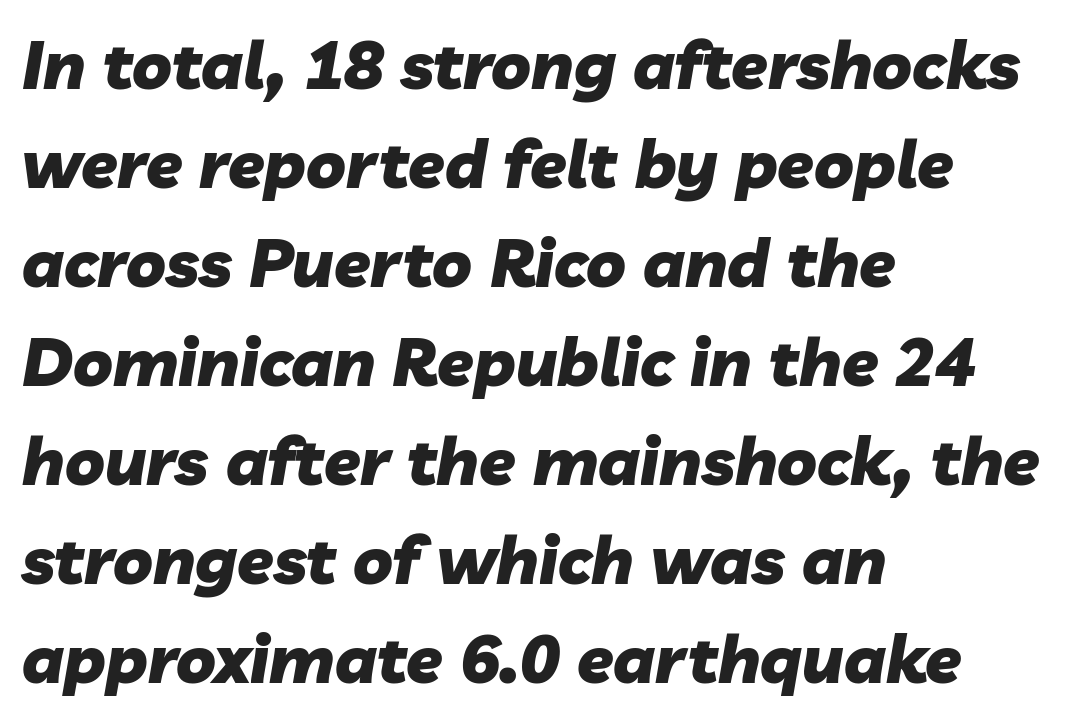
Q: Is the text bold? A: Yes.
Q: Is the text italic (slanted)? A: Yes, it leans right by about 10 degrees.
Q: Is the text underlined? A: No.
Q: How is the paragraph aligned? A: Left-aligned.
Q: Is the spacing between letters normal or unusually wide? A: Normal.
Q: Is the spacing between lines tight, normal or loose? A: Normal.
Q: Width (condensed, normal, or wide)? A: Normal.
Q: Stroke contrast? A: Low.
Q: x-height? A: Medium.
Q: Monospaced? A: No.
